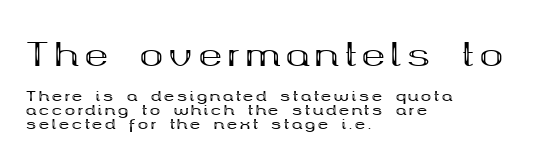
{"serif": "yes", "italic": "no", "bold": "yes", "weight": "bold", "width": "wide", "stroke_contrast": "medium", "x_height": "medium", "monospaced": "no", "underline": "no", "align": "left", "line_spacing": "tight", "line_spacing_ratio": 0.99, "larger_block": "first", "size_ratio": 2.29, "glyph_px": 32}
